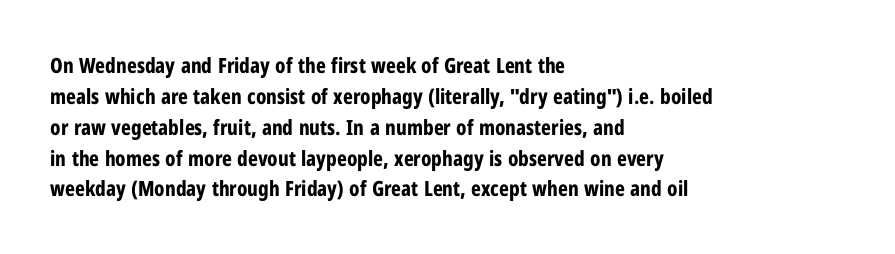
Q: Is the text bold? A: Yes.
Q: Is the text italic (slanted)? A: No, it is upright.
Q: Is the text underlined? A: No.
Q: How is the paragraph aligned? A: Left-aligned.
Q: Is the spacing between letters normal or unusually wide? A: Normal.
Q: Is the spacing between lines tight, normal or loose? A: Normal.
